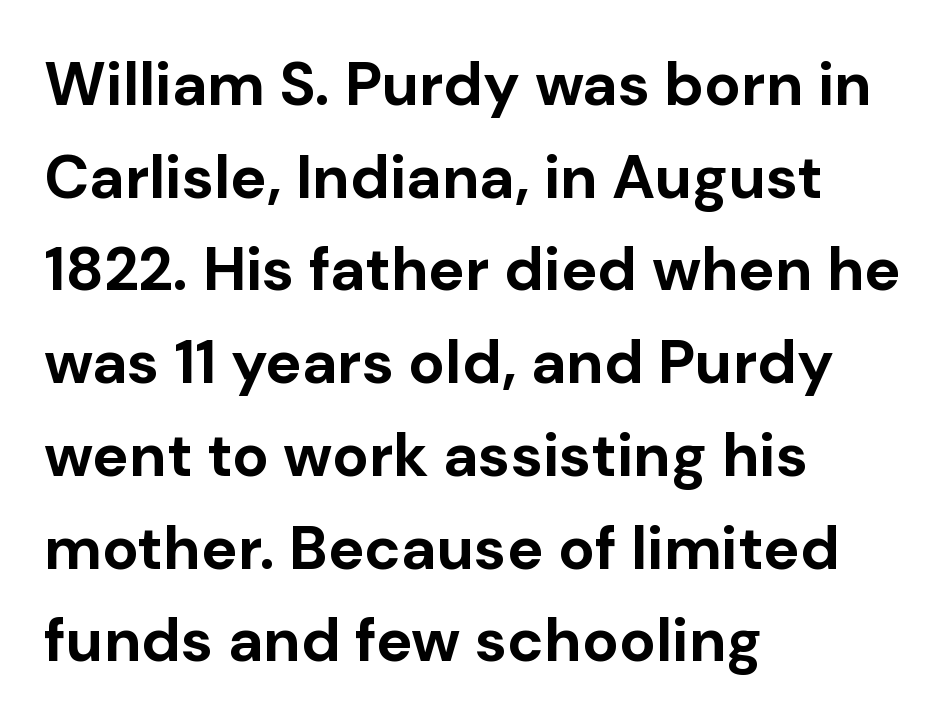
Q: Is the text bold? A: Yes.
Q: Is the text italic (slanted)? A: No, it is upright.
Q: Is the typeface a serif or a sans-serif typeface? A: Sans-serif.
Q: Is the text underlined? A: No.
Q: How is the paragraph aligned? A: Left-aligned.
Q: Is the spacing between letters normal or unusually wide? A: Normal.
Q: Is the spacing between lines tight, normal or loose? A: Normal.
Q: Width (condensed, normal, or wide)? A: Normal.
Q: Stroke contrast? A: Low.
Q: x-height? A: Medium.
Q: Monospaced? A: No.
